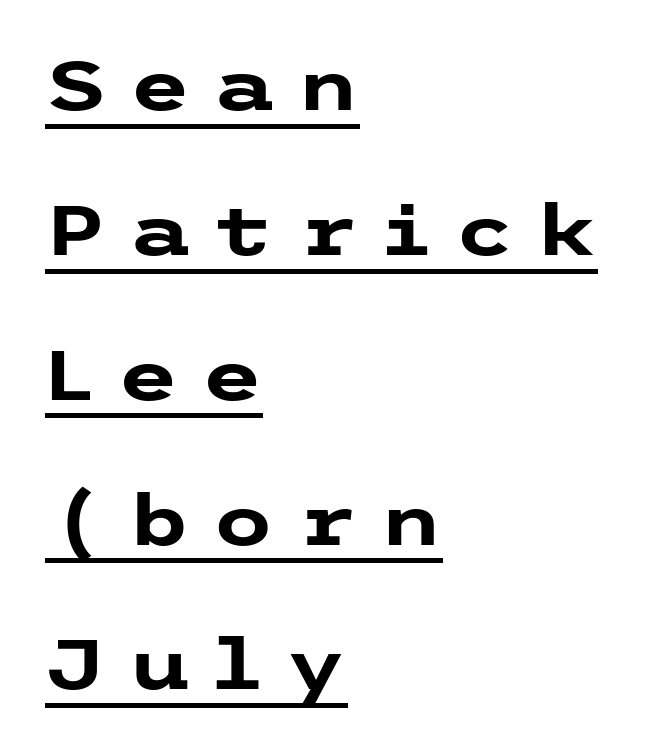
Q: Is the text bold? A: Yes.
Q: Is the text italic (slanted)? A: No, it is upright.
Q: Is the typeface a serif or a sans-serif typeface? A: Sans-serif.
Q: Is the text underlined? A: Yes.
Q: How is the paragraph aligned? A: Left-aligned.
Q: Is the spacing between letters normal or unusually wide? A: Unusually wide.
Q: Is the spacing between lines tight, normal or loose? A: Loose.
Q: Width (condensed, normal, or wide)? A: Wide.
Q: Stroke contrast? A: Low.
Q: x-height? A: Medium.
